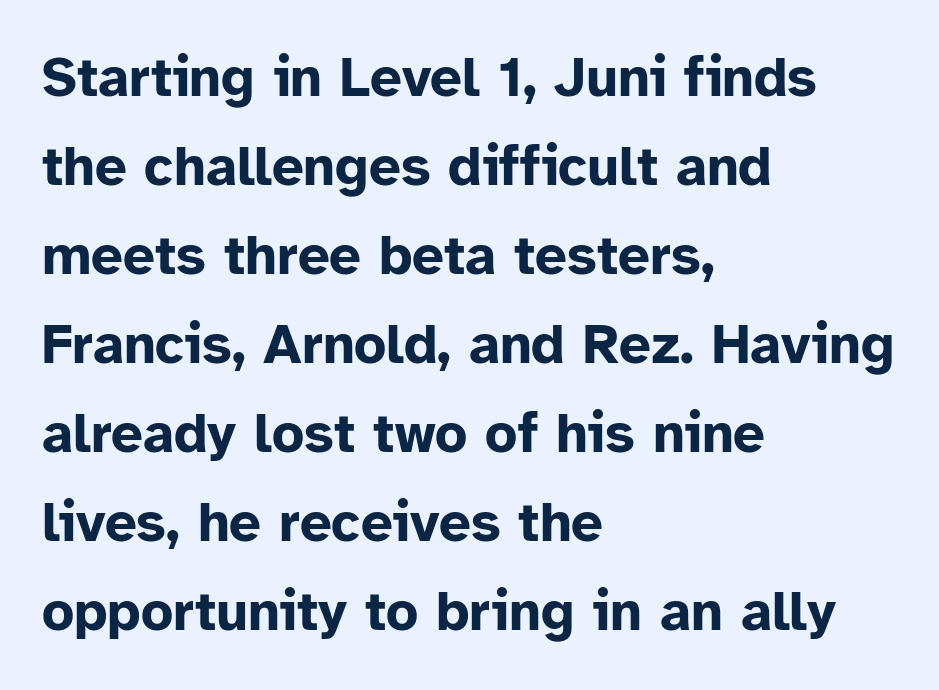
The characters display no serif detailing; their extremities are plain. Is this a fixed-width face? No — the glyphs have proportional, varying widths. Descenders hang freely into open space. Tall strokes in this sample are plumb rather than angled.
